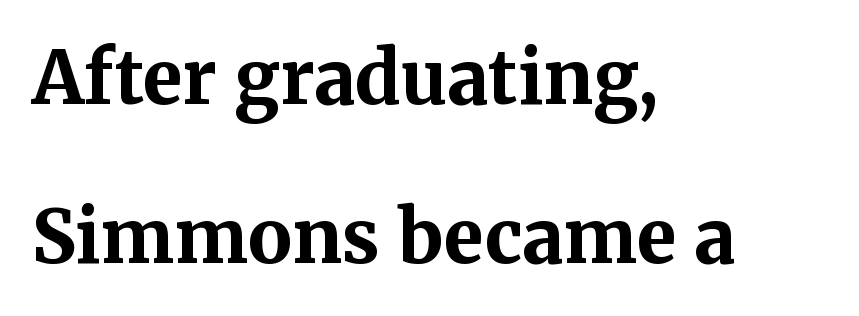
You'd pick this weight for a headline — it's a proper bold. A typesetter would mark this as roman, not italic. Teacher's note: observe the even left margin — that is flush-left alignment. You could call the tracking neutral — neither tight nor loose. Rows of type keep a wide berth in the vertical direction.
